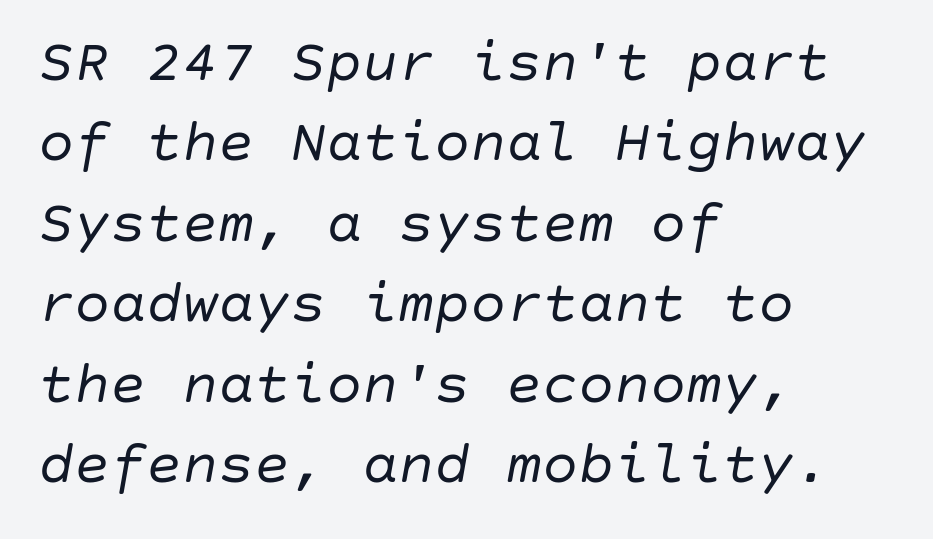
Words appear dense and cohesive because spacing is normal. When letters slant like this, we call the style italic. The letterforms sit at book weight or below. These lines stack with their left ends in a neat column. Leading matches the norm, producing a regular column.
